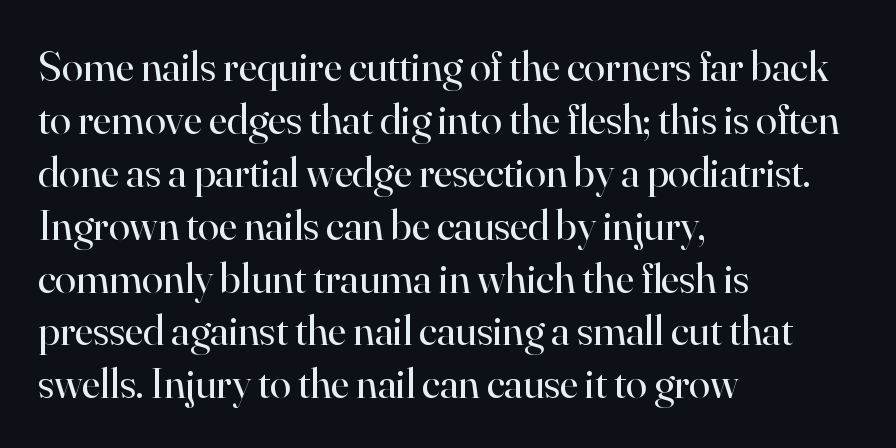
{"serif": "yes", "italic": "no", "bold": "no", "weight": "regular", "width": "normal", "stroke_contrast": "high", "x_height": "small", "monospaced": "no", "underline": "no", "align": "left", "line_spacing_ratio": 1.23, "letter_spacing": "normal", "letter_spacing_em": 0.0, "glyph_px": 43}
